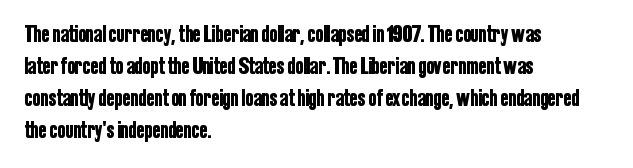
Just letters on the line, the space beneath them empty. Honestly, the row spacing looks completely unremarkable. No italicization has been applied; the sample stays upright. Teacher's note: observe the even left margin — that is flush-left alignment. Glyph-to-glyph distance matches everyday printed text.
